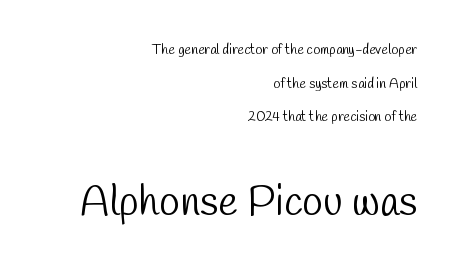
{"serif": "no", "bold": "no", "weight": "light", "width": "condensed", "stroke_contrast": "low", "x_height": "medium", "monospaced": "no", "underline": "no", "align": "right", "line_spacing": "loose", "line_spacing_ratio": 2.41, "letter_spacing": "normal", "letter_spacing_em": 0.0, "larger_block": "second", "size_ratio": 3.0, "glyph_px": 42}
